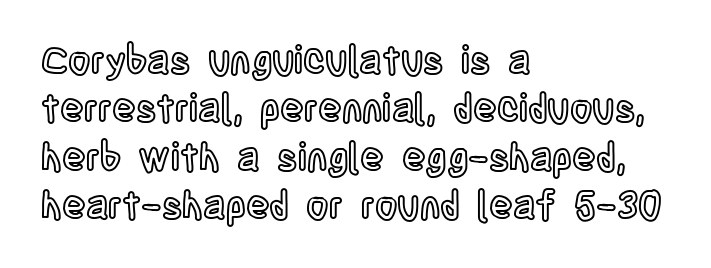
Q: Is the text italic (slanted)? A: No, it is upright.
Q: Is the text underlined? A: No.
Q: How is the paragraph aligned? A: Left-aligned.
Q: Is the spacing between letters normal or unusually wide? A: Normal.
Q: Width (condensed, normal, or wide)? A: Condensed.
Q: x-height? A: Large.
Q: Monospaced? A: No.
